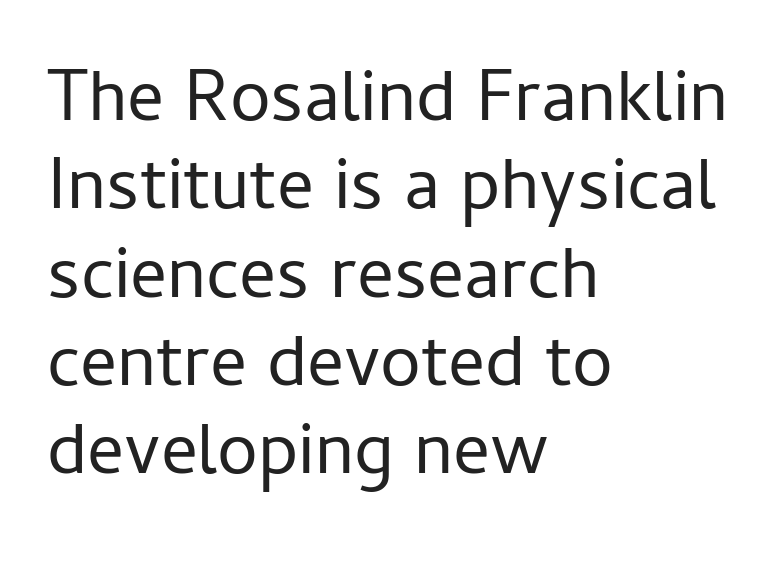
{"serif": "no", "italic": "no", "bold": "no", "weight": "regular", "width": "normal", "stroke_contrast": "low", "x_height": "medium", "monospaced": "no", "underline": "no", "align": "left", "line_spacing_ratio": 1.21, "letter_spacing": "normal", "letter_spacing_em": 0.0, "glyph_px": 73}
